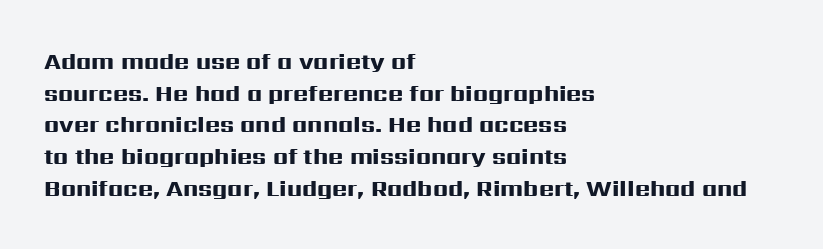
The image shows 23 px bold type, upright; set left-aligned, normal line spacing (1.38x), normal letter spacing, not underlined.
